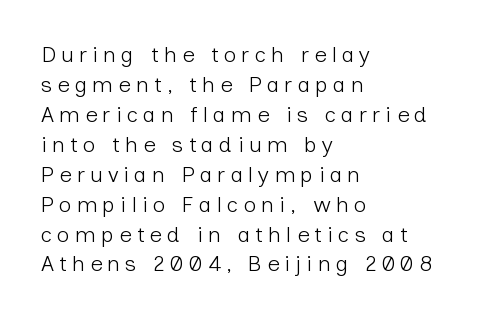
Q: Is the text bold? A: No.
Q: Is the text italic (slanted)? A: No, it is upright.
Q: Is the text underlined? A: No.
Q: How is the paragraph aligned? A: Left-aligned.
Q: Is the spacing between letters normal or unusually wide? A: Unusually wide.
Q: Is the spacing between lines tight, normal or loose? A: Normal.
